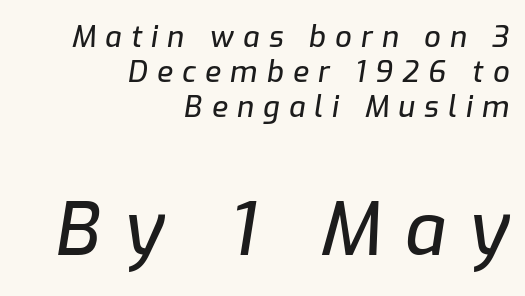
The image shows 73 px text type, italic (leaning right); set right-aligned, line spacing 1.21x, unusually wide letter spacing (+0.32 em), not underlined; the second (bottom) block is 2.52x larger; low stroke contrast and a medium x-height.
